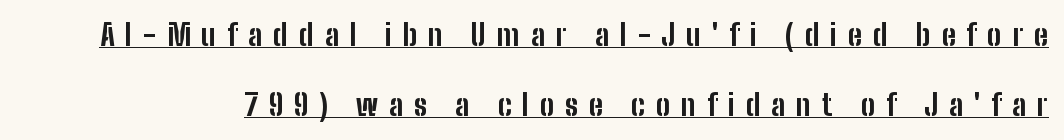
The image shows 30 px bold, condensed sans-serif type, upright; set loose line spacing (2.34x), unusually wide letter spacing (+0.36 em), underlined; low stroke contrast and a medium x-height.
